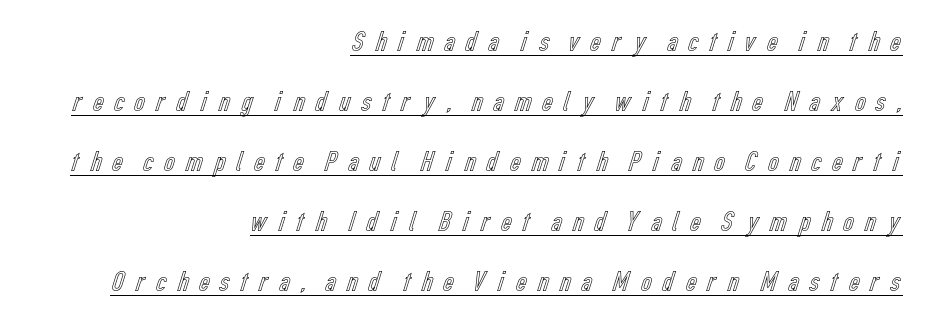
{"width": "condensed", "x_height": "medium", "monospaced": "no", "underline": "yes", "align": "right", "line_spacing": "loose", "line_spacing_ratio": 2.0, "letter_spacing": "wide", "letter_spacing_em": 0.25, "glyph_px": 30}
